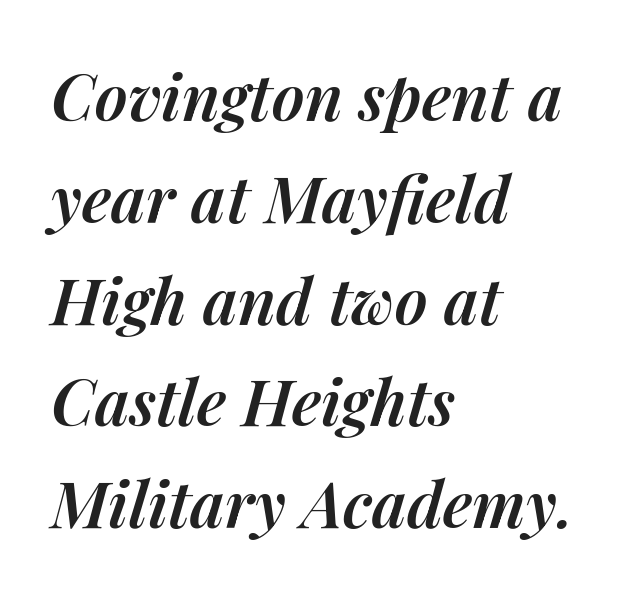
The image shows 64 px semibold type, italic (leaning right); set left-aligned, normal line spacing (1.59x), normal letter spacing, not underlined; medium stroke contrast and a medium x-height.
